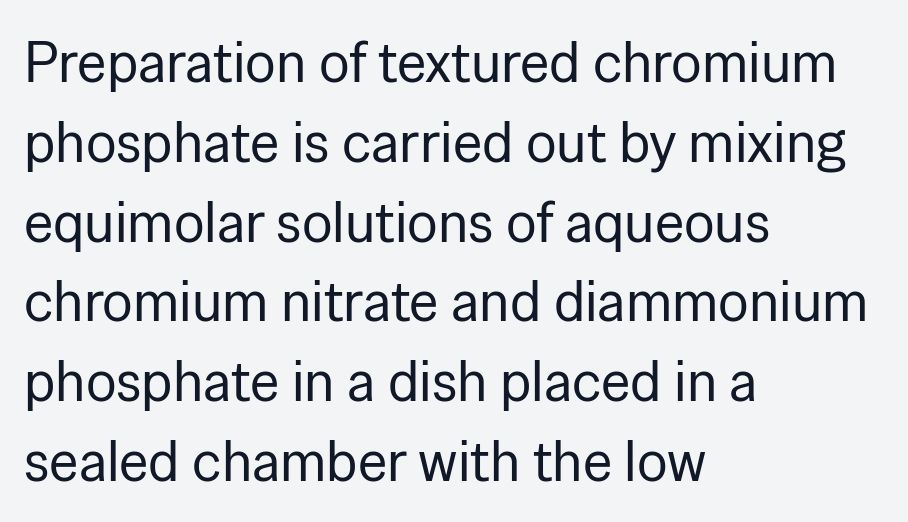
{"serif": "no", "italic": "no", "bold": "no", "weight": "regular", "width": "normal", "stroke_contrast": "low", "x_height": "medium", "monospaced": "no", "underline": "no", "align": "left", "line_spacing": "normal", "line_spacing_ratio": 1.4, "letter_spacing": "normal", "letter_spacing_em": 0.0, "glyph_px": 57}
